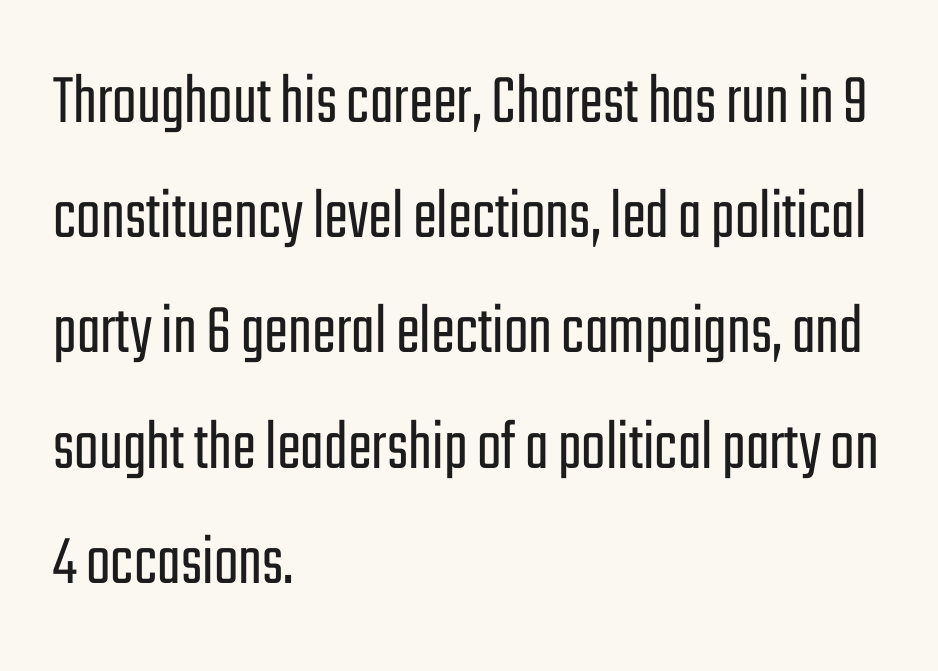
The image shows 72 px light, condensed sans-serif type, upright; set left-aligned, normal line spacing (1.6x), normal letter spacing, not underlined; low stroke contrast and a medium x-height.
